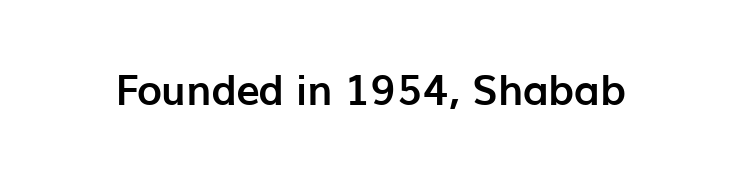
The image shows 42 px semibold sans-serif type, upright; set normal letter spacing, not underlined; low stroke contrast and a medium x-height.
